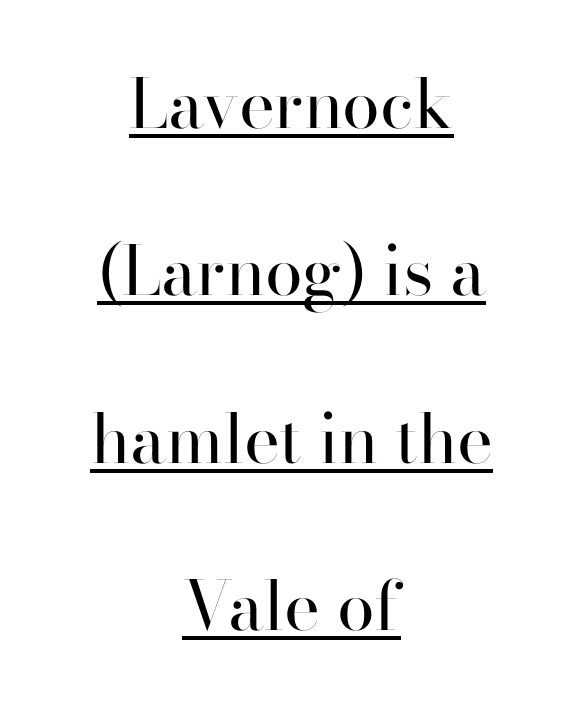
The image shows 68 px regular-weight sans-serif type, upright; set centered, loose line spacing (2.46x), normal letter spacing, underlined; high stroke contrast and a small x-height.
